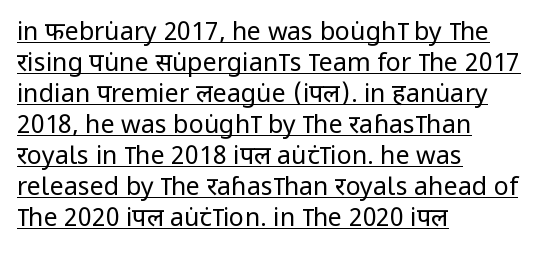
The image shows 25 px text type, upright; set left-aligned, line spacing 1.24x, normal letter spacing, underlined.
